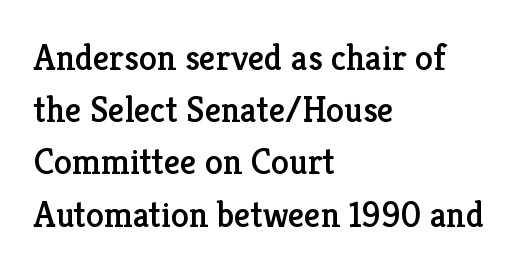
{"serif": "yes", "italic": "no", "width": "normal", "stroke_contrast": "low", "x_height": "medium", "monospaced": "no", "underline": "no", "align": "left", "line_spacing": "normal", "line_spacing_ratio": 1.45, "letter_spacing": "normal", "letter_spacing_em": 0.0, "glyph_px": 36}
